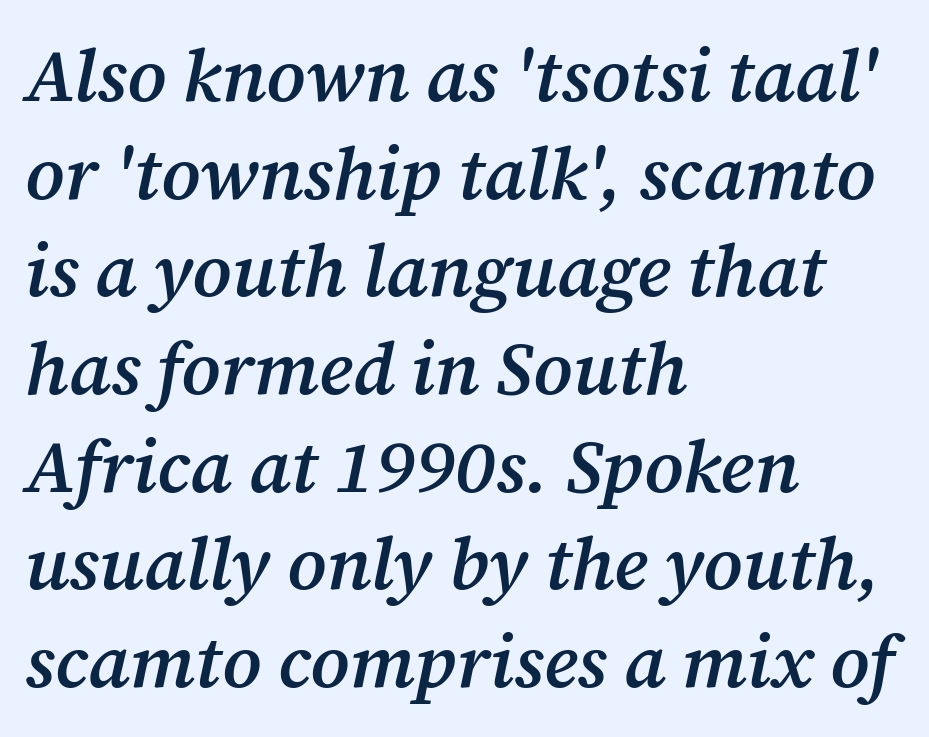
Q: Is the text bold? A: Semi-bold.
Q: Is the text italic (slanted)? A: Yes, it leans right by about 12 degrees.
Q: Is the typeface a serif or a sans-serif typeface? A: Serif.
Q: Is the text underlined? A: No.
Q: How is the paragraph aligned? A: Left-aligned.
Q: Is the spacing between letters normal or unusually wide? A: Normal.
Q: Is the spacing between lines tight, normal or loose? A: Normal.
Q: Width (condensed, normal, or wide)? A: Normal.
Q: Stroke contrast? A: Medium.
Q: x-height? A: Medium.
Q: Monospaced? A: No.
